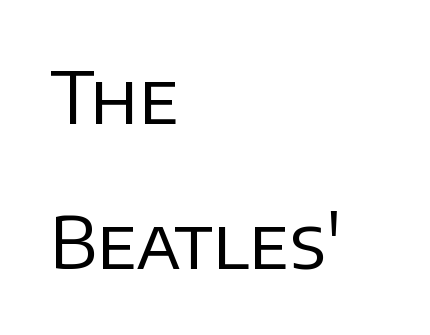
Q: Is the text bold? A: No.
Q: Is the text italic (slanted)? A: No, it is upright.
Q: Is the typeface a serif or a sans-serif typeface? A: Sans-serif.
Q: Is the text underlined? A: No.
Q: How is the paragraph aligned? A: Left-aligned.
Q: Is the spacing between letters normal or unusually wide? A: Normal.
Q: Is the spacing between lines tight, normal or loose? A: Loose.
Q: Width (condensed, normal, or wide)? A: Normal.
Q: Stroke contrast? A: Low.
Q: x-height? A: Large.
Q: Monospaced? A: No.
